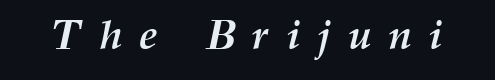
Q: Is the text bold? A: Yes.
Q: Is the text italic (slanted)? A: Yes, it leans right by about 12 degrees.
Q: Is the text underlined? A: No.
Q: Is the spacing between letters normal or unusually wide? A: Unusually wide.
Q: Width (condensed, normal, or wide)? A: Normal.
Q: Stroke contrast? A: Medium.
Q: x-height? A: Medium.
Q: Monospaced? A: No.
